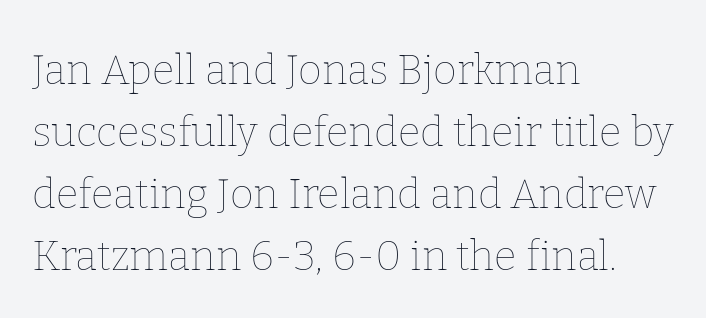
The ragged edge is on the right, which tells us the setting is flush left. Does extra space separate the letters? No, they use regular spacing. Posture: vertical. The typesetting does not lean heavy: it is not bold. The specimen omits any rule beneath the text block's lines. Character widths vary here, with narrow letters taking less room than wide ones.
